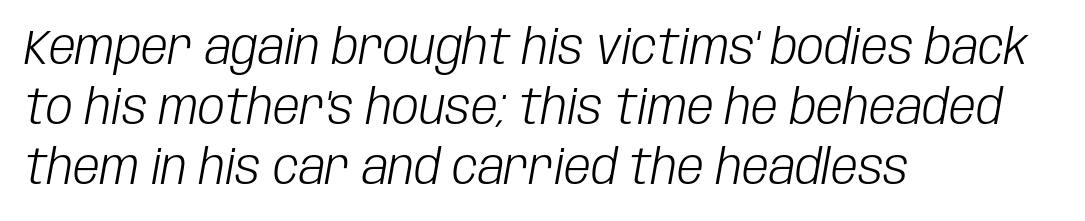
The image shows 48 px light, condensed type, italic (leaning right); set left-aligned, normal line spacing (1.25x), normal letter spacing, not underlined; low stroke contrast and a large x-height.
